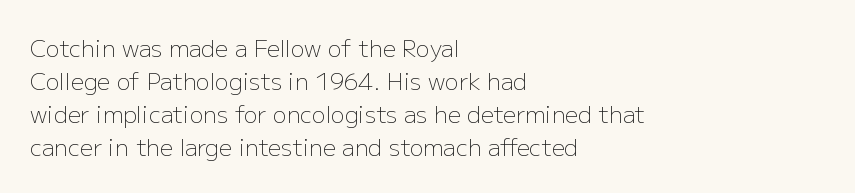
{"italic": "no", "bold": "no", "underline": "no", "align": "left", "line_spacing": "normal", "line_spacing_ratio": 1.43, "letter_spacing": "normal", "letter_spacing_em": 0.0, "glyph_px": 23}
